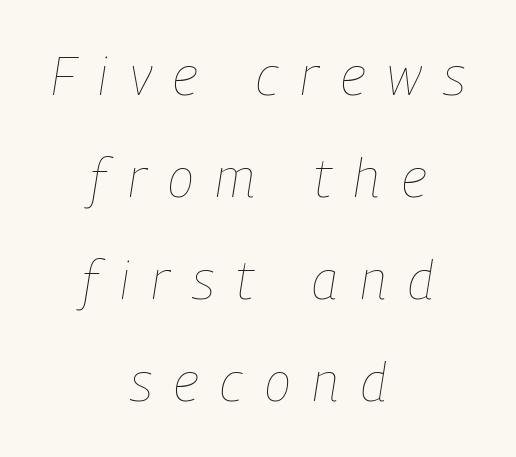
One-word summary of the alignment: center. Descenders hang freely into open space. Each letter keeps its own natural width here, so spacing adapts to shape. Students, note that the glyphs here are deliberately spaced far apart.
